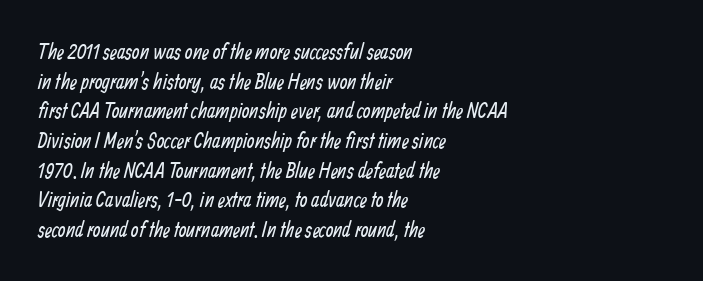
{"bold": "no", "underline": "no", "align": "left", "line_spacing": "normal", "line_spacing_ratio": 1.35, "letter_spacing": "normal", "letter_spacing_em": 0.0, "glyph_px": 22}
